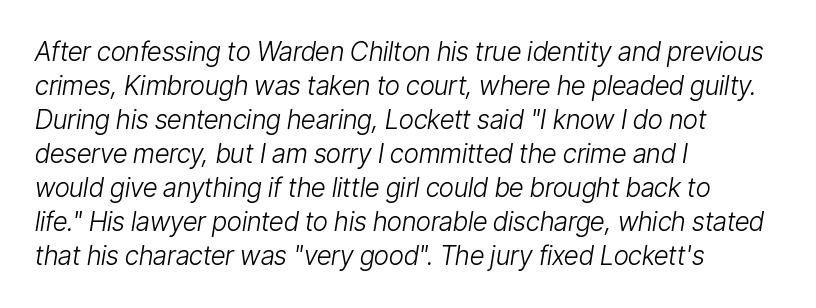
The image shows 26 px text type, italic (leaning right); set left-aligned, normal line spacing (1.31x), normal letter spacing, not underlined.
